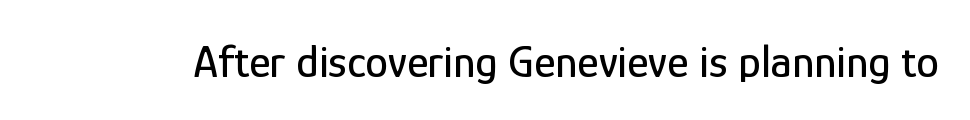
Q: Is the text italic (slanted)? A: No, it is upright.
Q: Is the typeface a serif or a sans-serif typeface? A: Sans-serif.
Q: Is the text underlined? A: No.
Q: Is the spacing between letters normal or unusually wide? A: Normal.
Q: Width (condensed, normal, or wide)? A: Condensed.
Q: Stroke contrast? A: Low.
Q: x-height? A: Medium.
Q: Monospaced? A: No.
